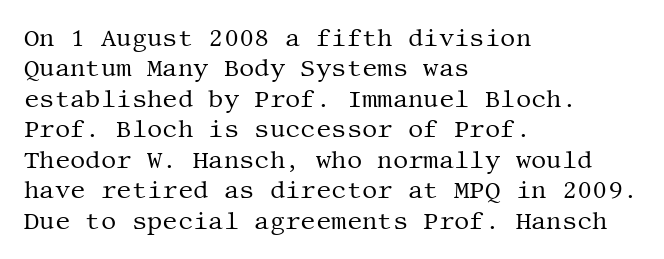
The type sits square on the baseline with zero lean. Only glyphs here, with clear space below each row. This sample is left-justified, so line endings fall wherever the words run out. Nothing unusual about the tracking: characters are spaced as the font intends. No extra ink here — the face is not bold.
